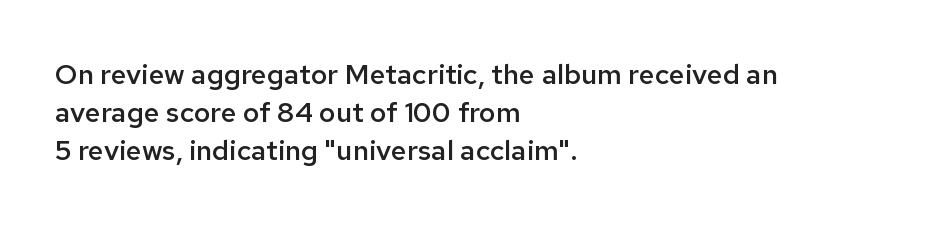
The image shows 28 px semibold sans-serif type, upright; set left-aligned, normal line spacing (1.36x), normal letter spacing, not underlined; low stroke contrast and a medium x-height.
